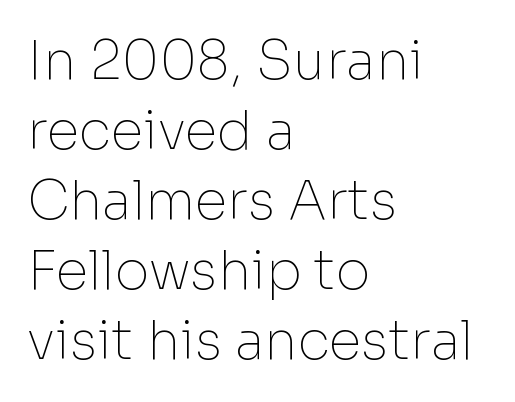
This sample has the flowing, uneven cadence of proportional lettering. Caption: standard tracking, unaltered. A classic flush-left, rag-right setting is used for this passage. This is not heavy type; no bold has been used. Honestly, there is no underline to notice here at all.
